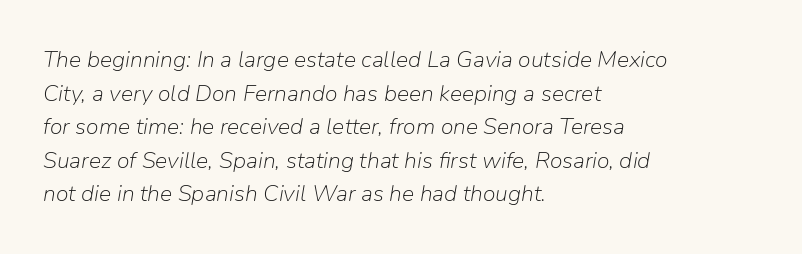
The image shows 23 px text type, italic (leaning right); set left-aligned, normal line spacing (1.46x), normal letter spacing, not underlined.
